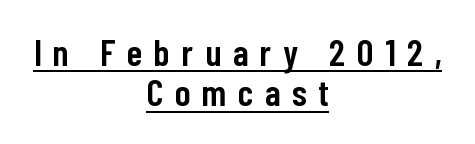
The image shows 37 px semibold, condensed sans-serif type, upright; set centered, tight line spacing (1.09x), unusually wide letter spacing (+0.32 em), underlined; low stroke contrast and a medium x-height.
